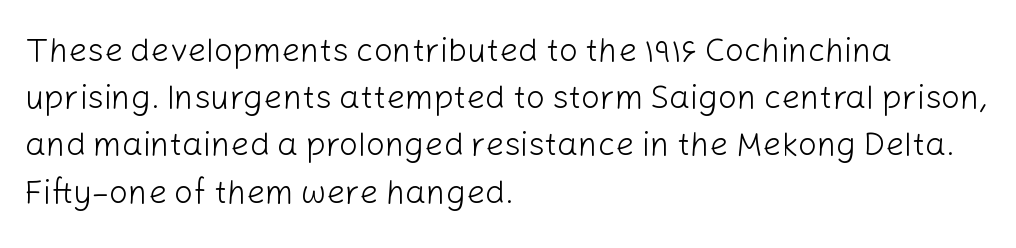
{"serif": "no", "italic": "no", "bold": "no", "weight": "light", "width": "normal", "stroke_contrast": "low", "x_height": "medium", "monospaced": "no", "underline": "no", "align": "left", "line_spacing": "normal", "line_spacing_ratio": 1.43, "letter_spacing": "normal", "letter_spacing_em": 0.0, "glyph_px": 33}
